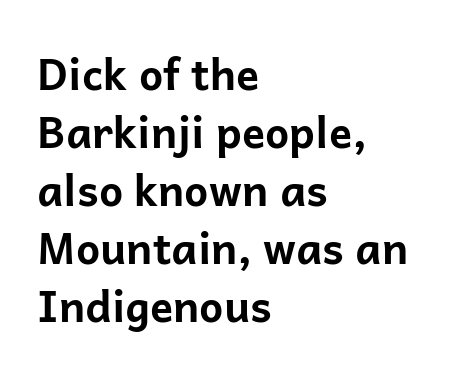
Q: Is the text bold? A: Yes.
Q: Is the text italic (slanted)? A: No, it is upright.
Q: Is the typeface a serif or a sans-serif typeface? A: Sans-serif.
Q: Is the text underlined? A: No.
Q: How is the paragraph aligned? A: Left-aligned.
Q: Is the spacing between letters normal or unusually wide? A: Normal.
Q: Is the spacing between lines tight, normal or loose? A: Normal.
Q: Width (condensed, normal, or wide)? A: Normal.
Q: Stroke contrast? A: Low.
Q: x-height? A: Medium.
Q: Monospaced? A: No.
